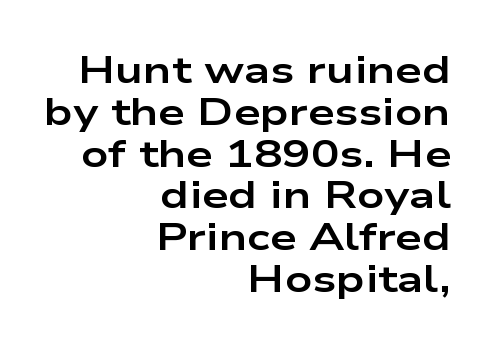
{"serif": "no", "italic": "no", "bold": "yes", "weight": "bold", "width": "wide", "stroke_contrast": "low", "x_height": "medium", "monospaced": "no", "underline": "no", "align": "right", "line_spacing": "tight", "line_spacing_ratio": 1.1, "letter_spacing": "normal", "letter_spacing_em": 0.0, "glyph_px": 38}
